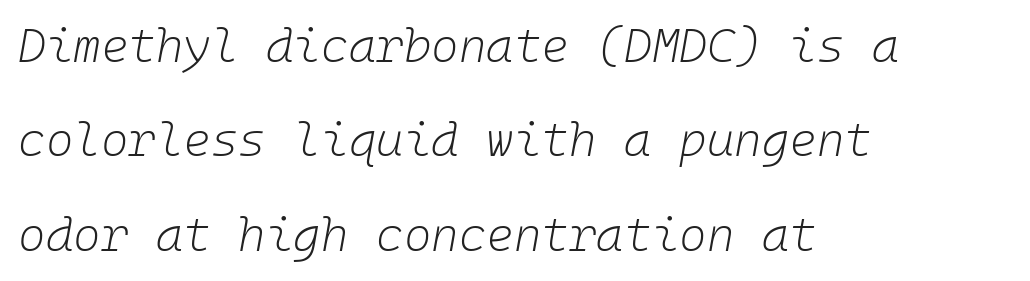
The text block is weighted toward the left margin, trailing off unevenly rightward. The strip under each line holds only bare page. Words appear dense and cohesive because spacing is normal. A quiet, ordinary-to-light weight characterises the typeface. In terms of posture, this sample is oblique.
